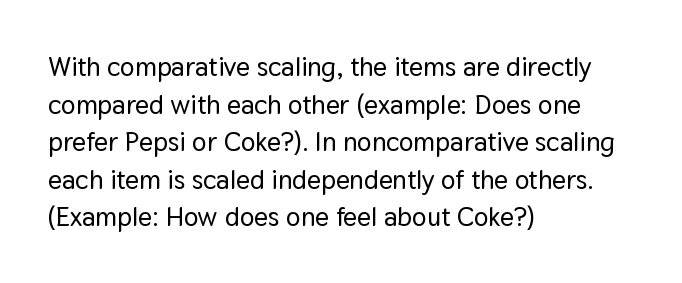
The image shows 27 px text type, upright; set left-aligned, normal line spacing (1.39x), normal letter spacing, not underlined.
